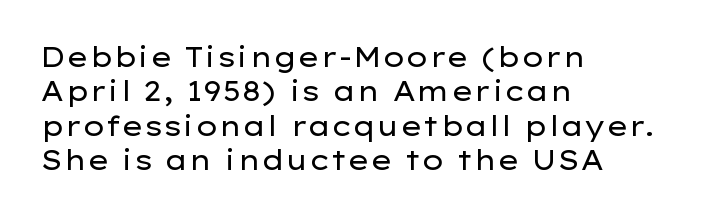
{"italic": "no", "bold": "no", "underline": "no", "align": "left", "line_spacing": "normal", "line_spacing_ratio": 1.27, "letter_spacing": "normal", "letter_spacing_em": 0.0, "glyph_px": 27}
